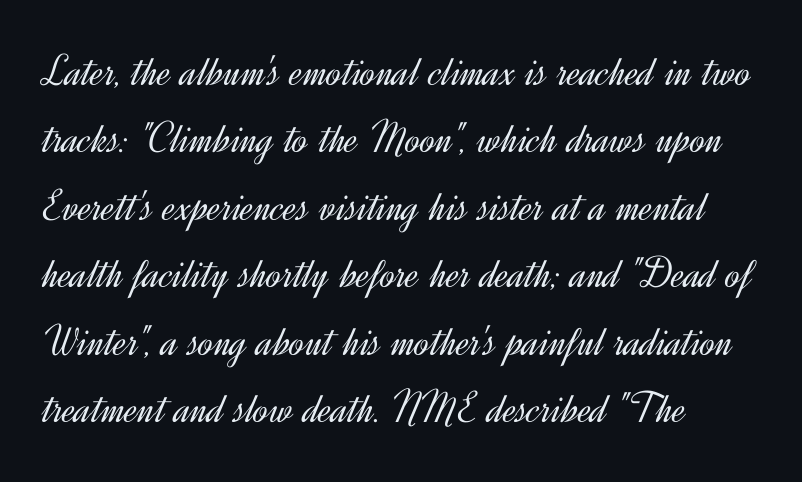
Q: Is the text bold? A: No.
Q: Is the text italic (slanted)? A: Yes.
Q: Is the typeface a serif or a sans-serif typeface? A: Sans-serif.
Q: Is the text underlined? A: No.
Q: Is the spacing between letters normal or unusually wide? A: Normal.
Q: Is the spacing between lines tight, normal or loose? A: Normal.
Q: Width (condensed, normal, or wide)? A: Normal.
Q: x-height? A: Small.
Q: Monospaced? A: No.
